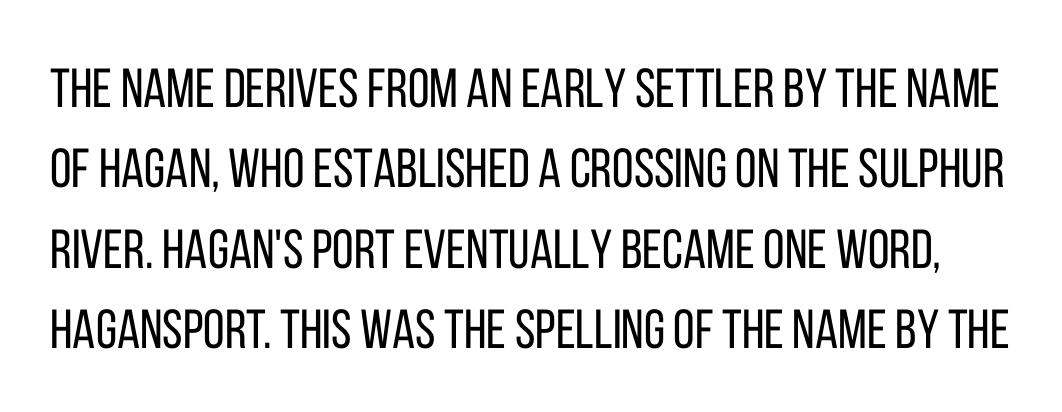
Q: Is the text bold? A: No.
Q: Is the text italic (slanted)? A: No, it is upright.
Q: Is the typeface a serif or a sans-serif typeface? A: Sans-serif.
Q: Is the text underlined? A: No.
Q: Is the spacing between letters normal or unusually wide? A: Normal.
Q: Is the spacing between lines tight, normal or loose? A: Normal.
Q: Width (condensed, normal, or wide)? A: Condensed.
Q: Stroke contrast? A: Low.
Q: x-height? A: Large.
Q: Monospaced? A: No.
